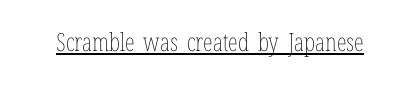
Q: Is the text bold? A: No.
Q: Is the text italic (slanted)? A: No, it is upright.
Q: Is the text underlined? A: Yes.
Q: Is the spacing between letters normal or unusually wide? A: Normal.
